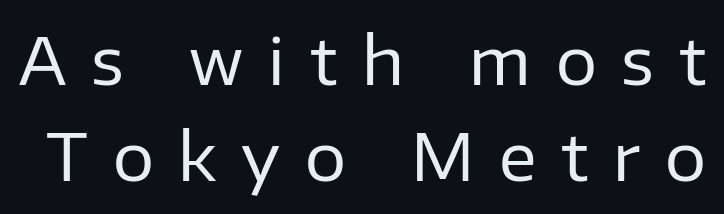
The image shows 65 px regular-weight sans-serif type, upright; set normal line spacing (1.47x), unusually wide letter spacing (+0.38 em), not underlined; low stroke contrast and a medium x-height.
